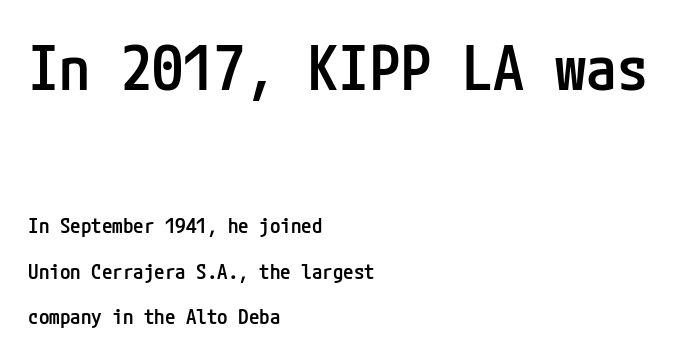
Q: Is the text bold? A: Semi-bold.
Q: Is the text italic (slanted)? A: No, it is upright.
Q: Is the typeface a serif or a sans-serif typeface? A: Sans-serif.
Q: Is the text underlined? A: No.
Q: How is the paragraph aligned? A: Left-aligned.
Q: Is the spacing between letters normal or unusually wide? A: Normal.
Q: Is the spacing between lines tight, normal or loose? A: Loose.
Q: Which block of text is set in a larger size, the first (top) or the second (bottom)? A: The first (top) one.
Q: Width (condensed, normal, or wide)? A: Condensed.
Q: Stroke contrast? A: Low.
Q: x-height? A: Medium.
